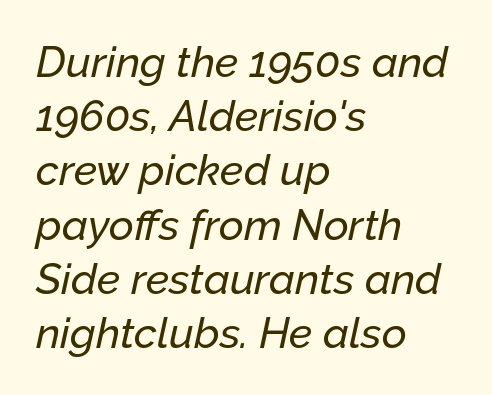
Q: Is the text italic (slanted)? A: Yes, it leans right by about 12 degrees.
Q: Is the text underlined? A: No.
Q: How is the paragraph aligned? A: Left-aligned.
Q: Is the spacing between letters normal or unusually wide? A: Normal.
Q: Is the spacing between lines tight, normal or loose? A: Normal.
Q: Width (condensed, normal, or wide)? A: Normal.
Q: Stroke contrast? A: Low.
Q: x-height? A: Medium.
Q: Monospaced? A: No.
